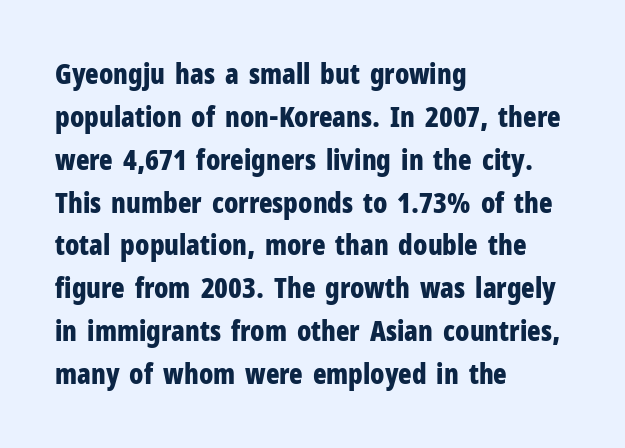
Q: Is the text bold? A: Yes.
Q: Is the text italic (slanted)? A: No, it is upright.
Q: Is the typeface a serif or a sans-serif typeface? A: Sans-serif.
Q: Is the text underlined? A: No.
Q: How is the paragraph aligned? A: Left-aligned.
Q: Is the spacing between letters normal or unusually wide? A: Normal.
Q: Is the spacing between lines tight, normal or loose? A: Normal.
Q: Width (condensed, normal, or wide)? A: Condensed.
Q: Stroke contrast? A: Low.
Q: x-height? A: Medium.
Q: Monospaced? A: No.
